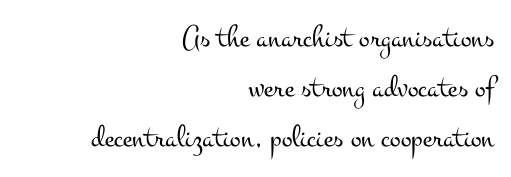
Students, note that the glyphs here touch the page at normal intervals. The strokes carry an ordinary text weight at most. Spacing verdict: proportional, widths tailored to each character. The area under the type is left untouched.
